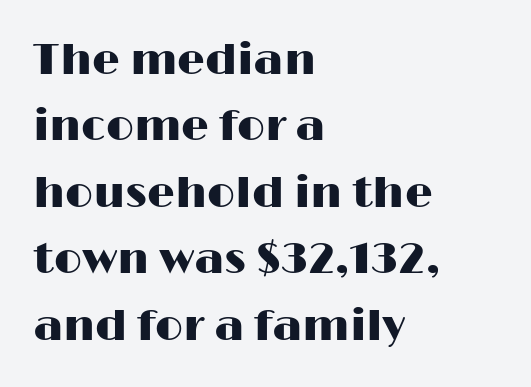
This sample has the flowing, uneven cadence of proportional lettering. If you drew a line through each stem, it would be perfectly vertical. Nothing sits at the stroke ends, so this counts as sans-serif. Anything drawn beneath the words? Only blank space. The designer left line spacing at the default. Observe the ordinary spacing: letters are neighbours, not strangers.
